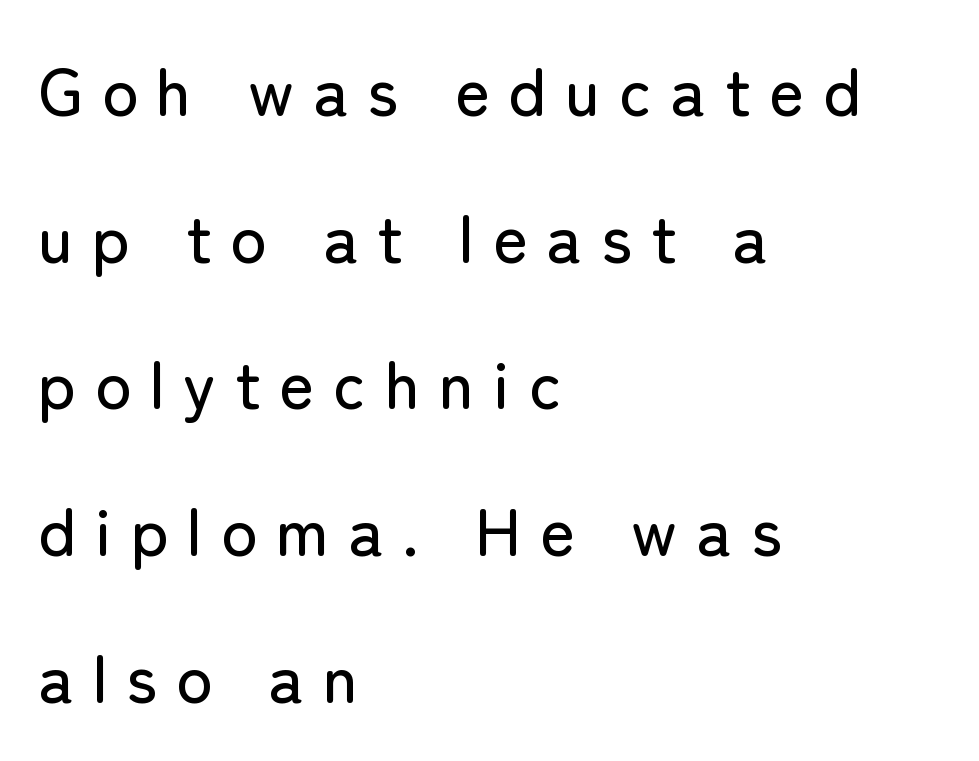
{"serif": "no", "italic": "no", "width": "normal", "stroke_contrast": "low", "x_height": "medium", "monospaced": "no", "underline": "no", "align": "left", "line_spacing": "loose", "line_spacing_ratio": 2.19, "letter_spacing": "wide", "letter_spacing_em": 0.28, "glyph_px": 67}
